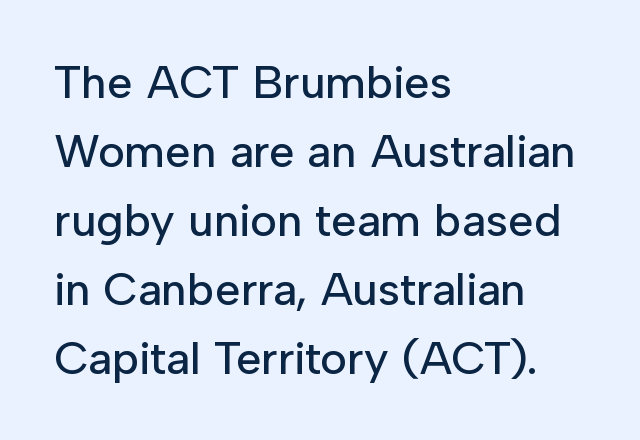
Q: Is the text italic (slanted)? A: No, it is upright.
Q: Is the typeface a serif or a sans-serif typeface? A: Sans-serif.
Q: Is the text underlined? A: No.
Q: How is the paragraph aligned? A: Left-aligned.
Q: Is the spacing between letters normal or unusually wide? A: Normal.
Q: Is the spacing between lines tight, normal or loose? A: Normal.
Q: Width (condensed, normal, or wide)? A: Normal.
Q: Stroke contrast? A: Low.
Q: x-height? A: Medium.
Q: Monospaced? A: No.
